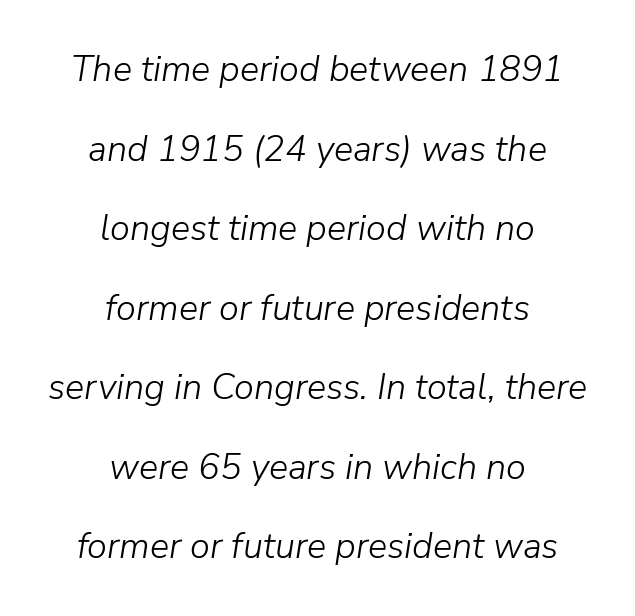
{"italic": "yes", "lean": "right", "slant_degrees": 9, "bold": "no", "weight": "light", "width": "normal", "stroke_contrast": "low", "x_height": "medium", "monospaced": "no", "underline": "no", "align": "center", "line_spacing": "loose", "line_spacing_ratio": 2.21, "letter_spacing": "normal", "letter_spacing_em": 0.0, "glyph_px": 36}
